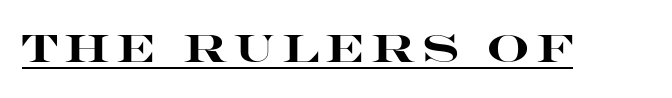
{"italic": "no", "bold": "yes", "weight": "heavy", "width": "wide", "stroke_contrast": "high", "x_height": "large", "monospaced": "no", "underline": "yes", "glyph_px": 38}
